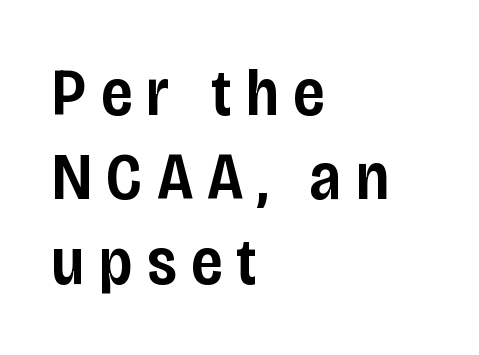
{"serif": "no", "italic": "no", "bold": "semi", "weight": "semibold", "width": "condensed", "stroke_contrast": "low", "x_height": "large", "monospaced": "no", "underline": "no", "align": "left", "line_spacing": "normal", "line_spacing_ratio": 1.26, "letter_spacing": "wide", "letter_spacing_em": 0.22, "glyph_px": 67}
